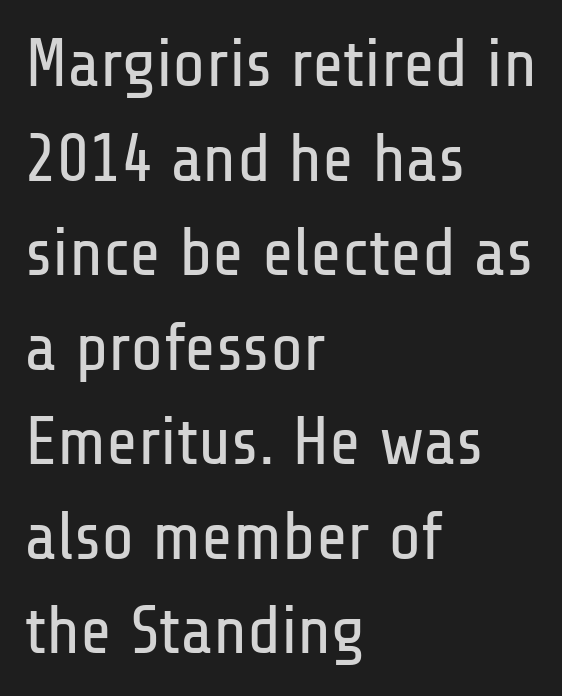
Q: Is the text bold? A: No.
Q: Is the text italic (slanted)? A: No, it is upright.
Q: Is the typeface a serif or a sans-serif typeface? A: Sans-serif.
Q: Is the text underlined? A: No.
Q: How is the paragraph aligned? A: Left-aligned.
Q: Is the spacing between letters normal or unusually wide? A: Normal.
Q: Is the spacing between lines tight, normal or loose? A: Normal.
Q: Width (condensed, normal, or wide)? A: Condensed.
Q: Stroke contrast? A: Low.
Q: x-height? A: Medium.
Q: Monospaced? A: No.
